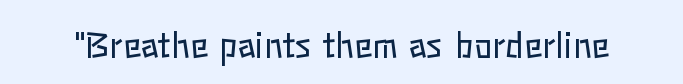
Default kerning and tracking; the words read as compact shapes. The font's upright variant was chosen for this text. The specimen omits any rule beneath the text block's lines. The typeface has the unassuming heft of standard copy or less.
